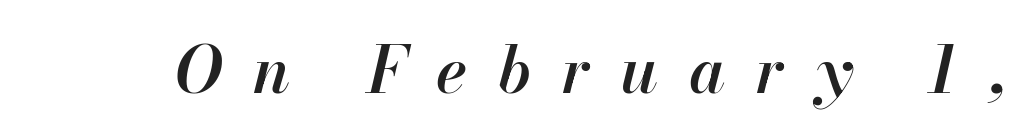
The image shows 65 px semibold type, italic (leaning right); set unusually wide letter spacing (+0.47 em), not underlined; high stroke contrast and a small x-height.
